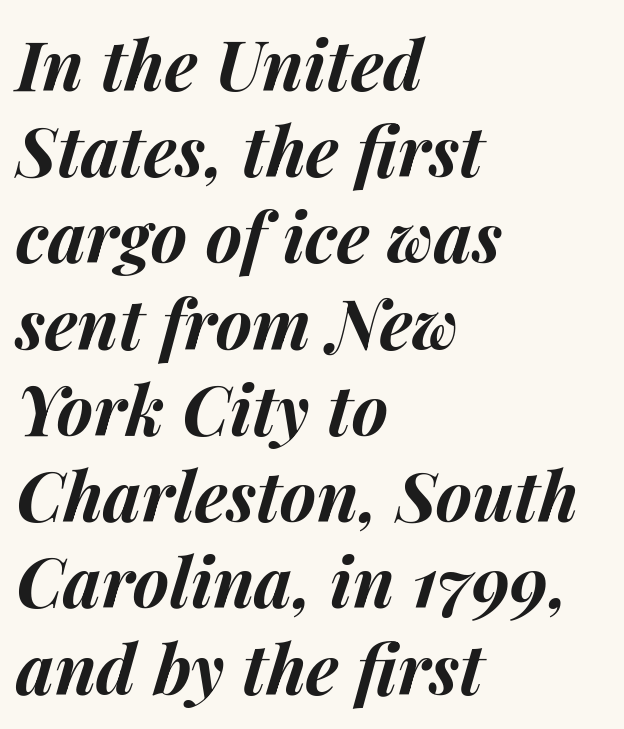
{"italic": "yes", "lean": "right", "slant_degrees": 14, "bold": "yes", "weight": "bold", "width": "normal", "stroke_contrast": "medium", "x_height": "medium", "monospaced": "no", "underline": "no", "align": "left", "line_spacing": "normal", "line_spacing_ratio": 1.25, "letter_spacing": "normal", "letter_spacing_em": 0.0, "glyph_px": 69}
